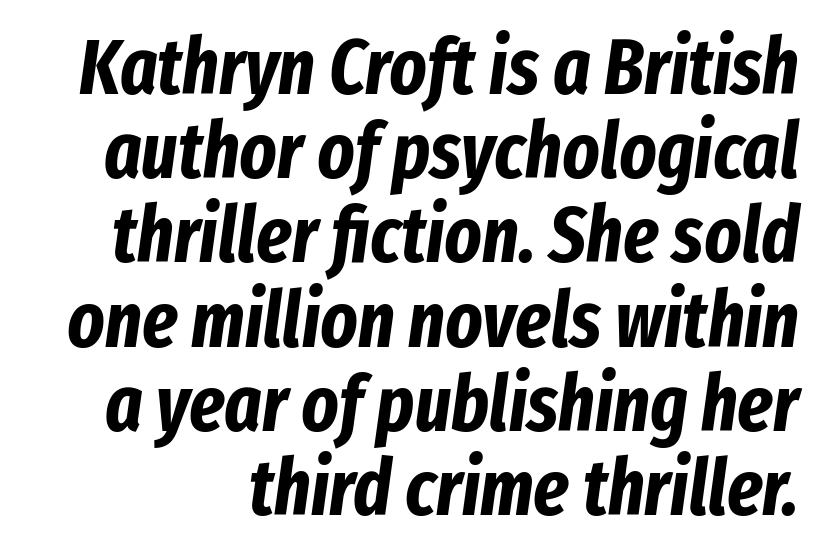
Note the varied advance widths — an 'i' is clearly narrower than an 'm'. Characters are canted at an angle relative to the baseline's perpendicular. The passage shown is not underscored anywhere. Cramped leading. There is no visible air inserted between adjacent glyphs. As a designer I'd log this as weight 700, bold.
